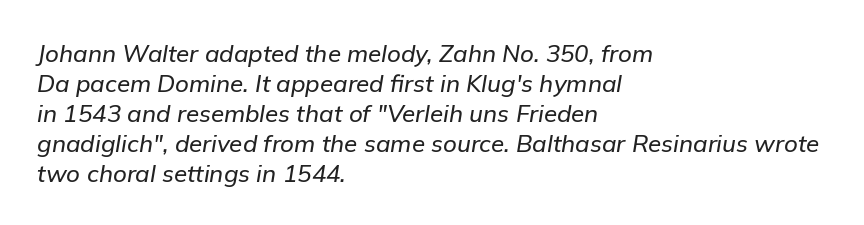
{"italic": "yes", "lean": "right", "slant_degrees": 9, "underline": "no", "align": "left", "line_spacing": "normal", "line_spacing_ratio": 1.25, "letter_spacing": "normal", "letter_spacing_em": 0.0, "glyph_px": 24}
